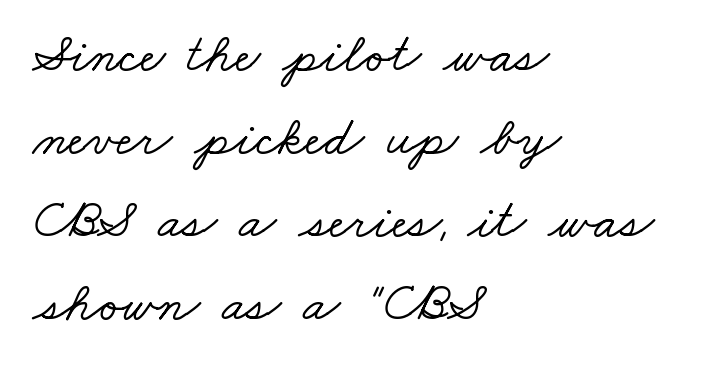
Clear beneath every line of the passage. A typesetter would call this proportional, since set widths differ per character. The typesetter chose a ragged-right arrangement here. Students, observe: this is what conventionally led text looks like. Is this a sans? No — the strokes have serifs. Nobody touched the tracking dial on this one.
